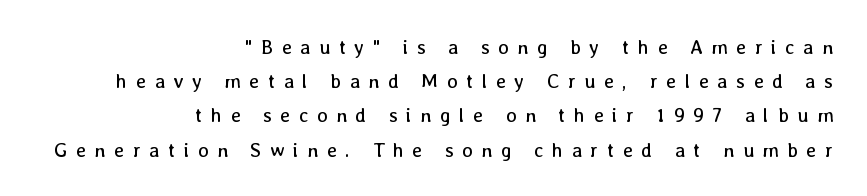
Any mark beneath the type? The region is blank. The axis of the letterforms is exactly vertical. The letterforms stand isolated, each surrounded by extra space. Compared with a flush-left layout, this one pins lines to the opposite, right side. Stem width sits at or under what a default text font uses.
